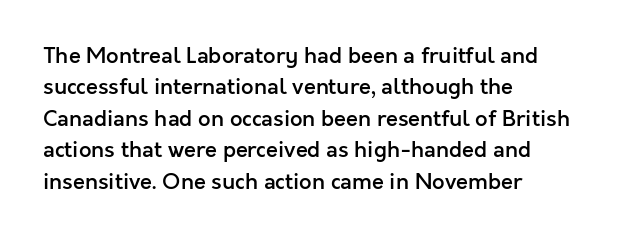
{"italic": "no", "bold": "semi", "underline": "no", "align": "left", "line_spacing": "normal", "line_spacing_ratio": 1.43, "letter_spacing": "normal", "letter_spacing_em": 0.0, "glyph_px": 22}
